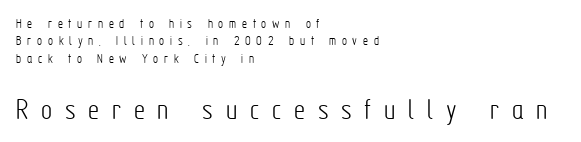
{"serif": "no", "italic": "no", "bold": "no", "weight": "light", "width": "condensed", "stroke_contrast": "low", "x_height": "medium", "monospaced": "no", "underline": "no", "align": "left", "line_spacing": "normal", "line_spacing_ratio": 1.25, "letter_spacing": "wide", "letter_spacing_em": 0.41, "larger_block": "second", "size_ratio": 2.21, "glyph_px": 31}
